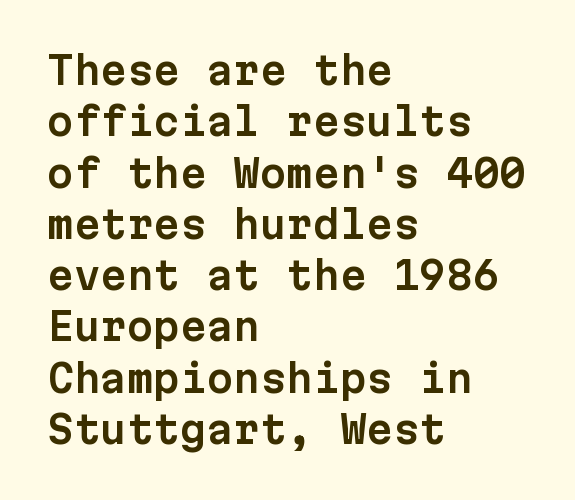
The image shows 38 px sans-serif type, upright, monospaced; set left-aligned, normal line spacing (1.35x), normal letter spacing, not underlined; low stroke contrast and a medium x-height.
